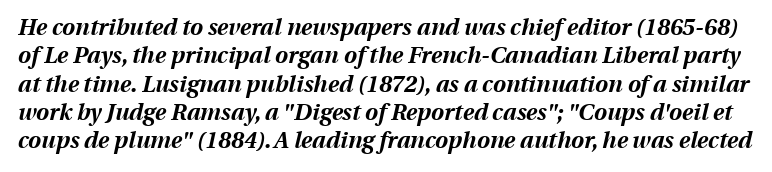
The image shows 23 px bold type, italic (leaning right); set line spacing 1.23x, normal letter spacing, not underlined.
